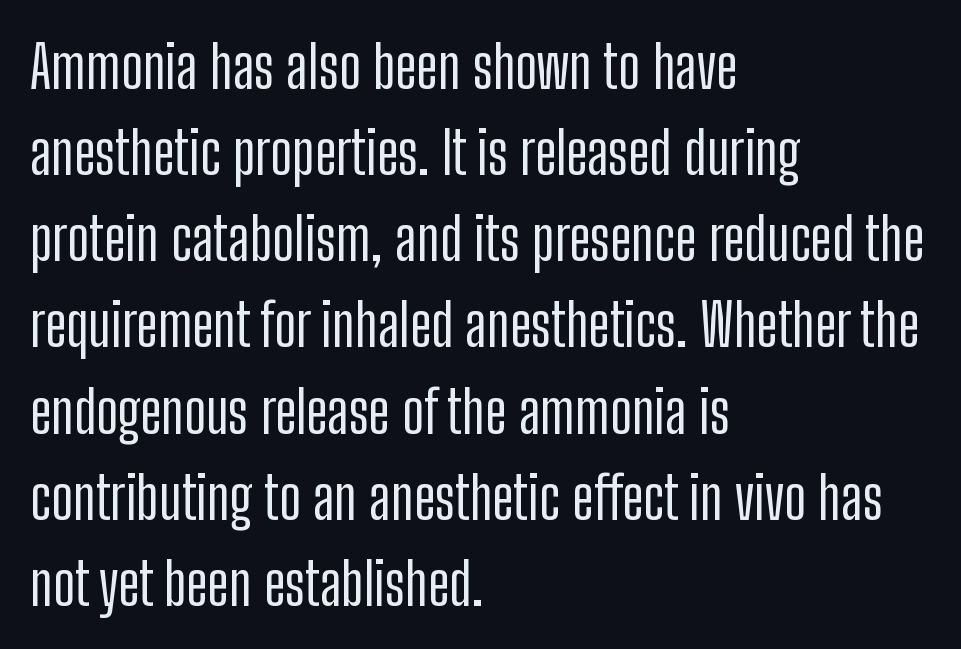
The image shows 59 px condensed sans-serif type, upright; set left-aligned, normal line spacing (1.46x), normal letter spacing, not underlined; low stroke contrast and a medium x-height.
